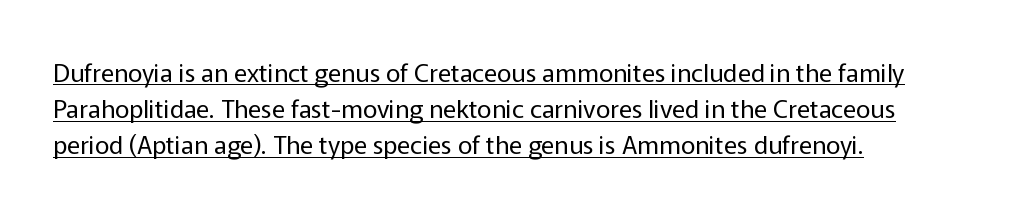
Every stem runs plumb, perpendicular to the baseline. You can see a thin bar hugging the bottom of the glyphs. The rendering keeps characters at their native spacing. A classic flush-left, rag-right setting is used for this passage.
